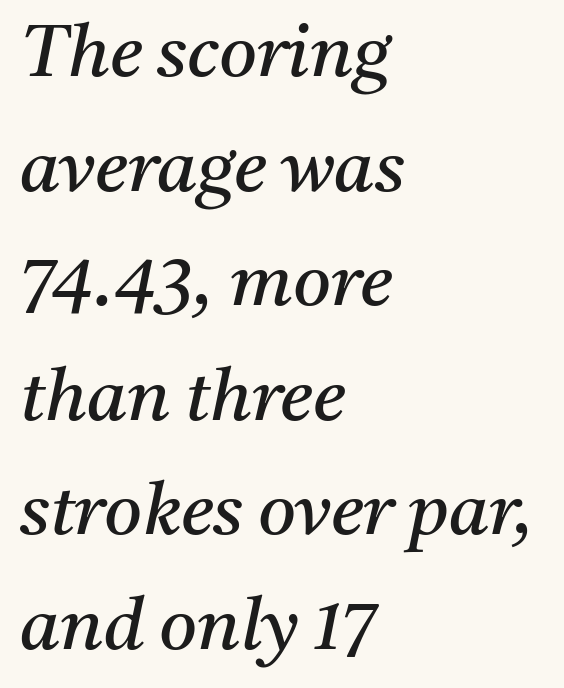
{"serif": "yes", "italic": "yes", "lean": "right", "slant_degrees": 11, "bold": "no", "weight": "regular", "width": "normal", "stroke_contrast": "medium", "x_height": "medium", "monospaced": "no", "underline": "no", "align": "left", "line_spacing": "normal", "line_spacing_ratio": 1.57, "letter_spacing": "normal", "letter_spacing_em": 0.0, "glyph_px": 73}
